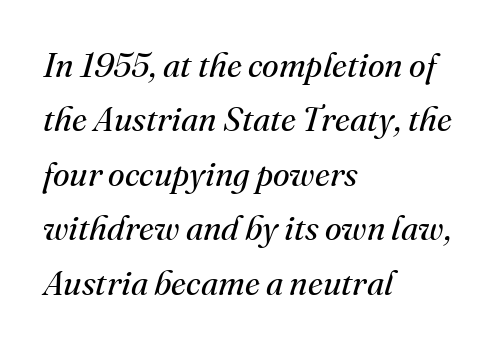
The passage shown is not underscored anywhere. The strokes carry an ordinary text weight at most. An italicized treatment has been applied to the whole sample. The letterforms sit shoulder to shoulder at normal distance.
